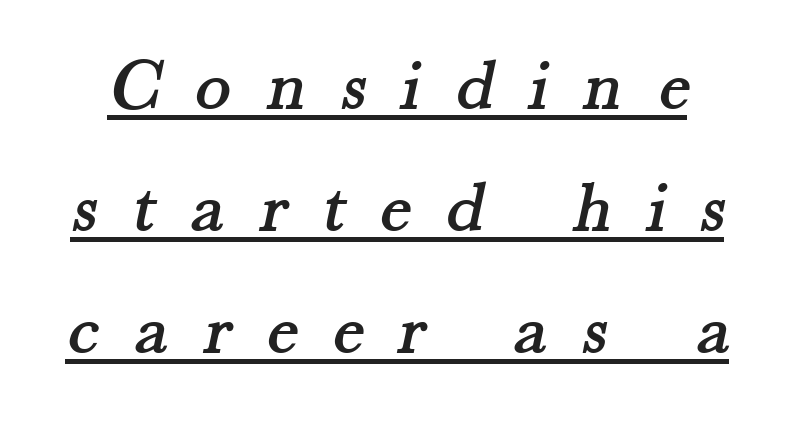
The image shows 75 px serif type; set normal line spacing (1.63x), unusually wide letter spacing (+0.47 em), underlined; medium stroke contrast and a small x-height.
